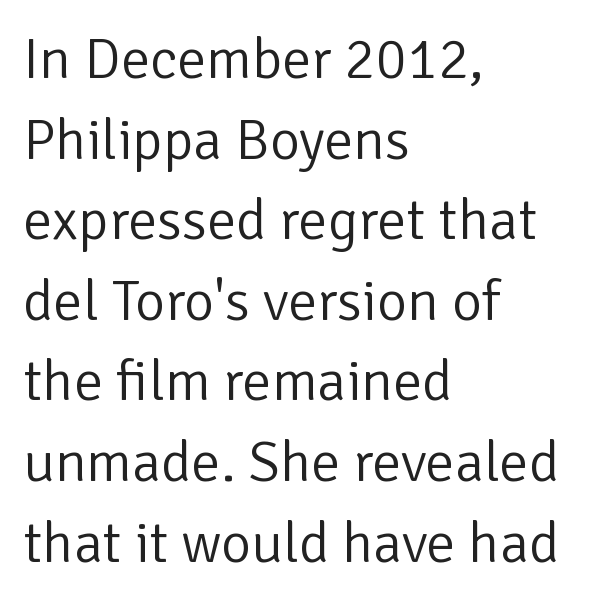
{"serif": "no", "italic": "no", "bold": "no", "weight": "light", "width": "normal", "stroke_contrast": "low", "x_height": "medium", "monospaced": "no", "underline": "no", "align": "left", "line_spacing": "normal", "line_spacing_ratio": 1.39, "letter_spacing": "normal", "letter_spacing_em": 0.0, "glyph_px": 58}
